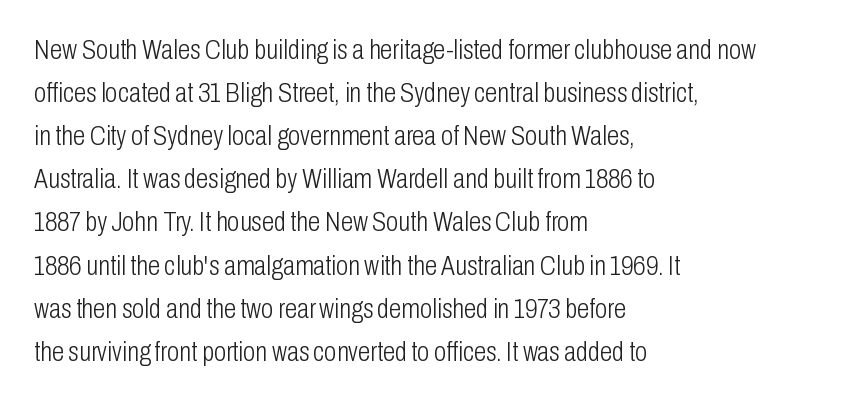
The image shows 28 px light, condensed sans-serif type, upright; set left-aligned, normal line spacing (1.54x), normal letter spacing, not underlined; low stroke contrast and a medium x-height.
